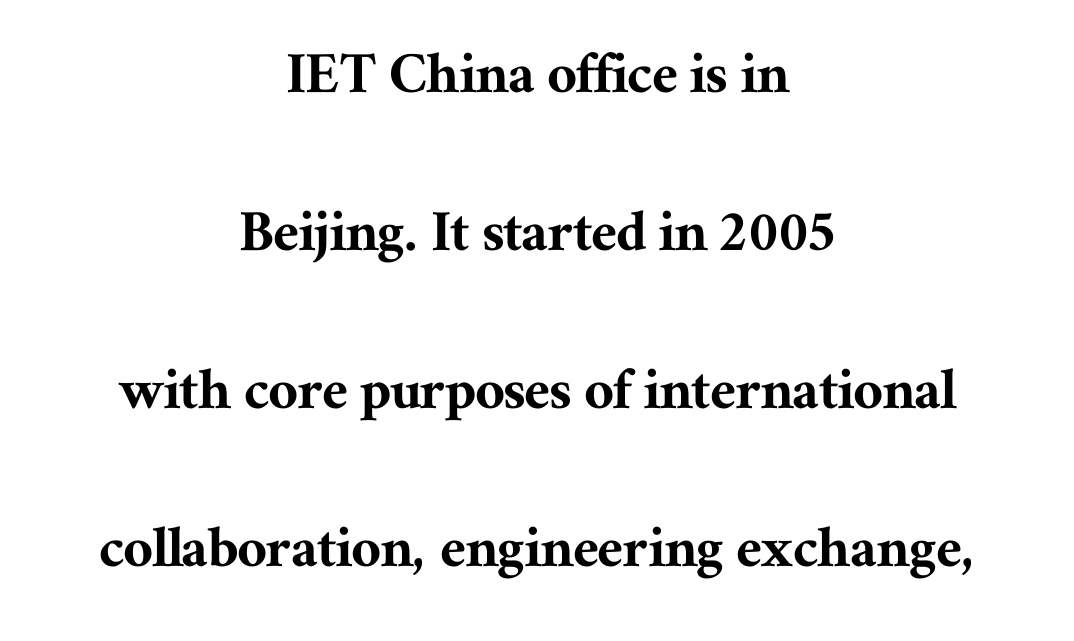
Q: Is the text italic (slanted)? A: No, it is upright.
Q: Is the typeface a serif or a sans-serif typeface? A: Serif.
Q: Is the text underlined? A: No.
Q: How is the paragraph aligned? A: Centered.
Q: Is the spacing between letters normal or unusually wide? A: Normal.
Q: Is the spacing between lines tight, normal or loose? A: Loose.
Q: Width (condensed, normal, or wide)? A: Normal.
Q: Stroke contrast? A: Medium.
Q: x-height? A: Medium.
Q: Monospaced? A: No.
